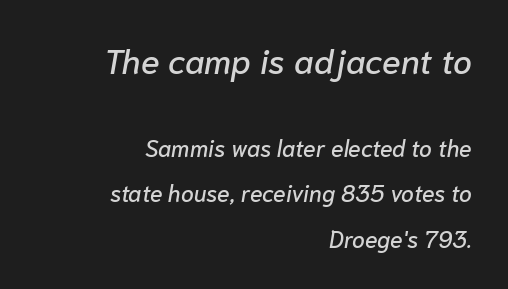
The image shows 34 px text type, italic (leaning right); set right-aligned, loose line spacing (1.98x), normal letter spacing, not underlined; the first (top) block is 1.48x larger; low stroke contrast and a medium x-height.
